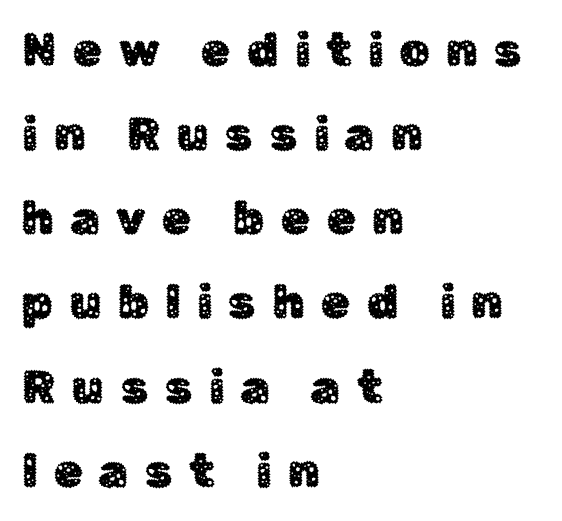
{"serif": "no", "italic": "no", "width": "normal", "stroke_contrast": "low", "x_height": "medium", "monospaced": "no", "underline": "no", "align": "left", "line_spacing_ratio": 1.79, "letter_spacing": "wide", "letter_spacing_em": 0.35, "glyph_px": 47}
